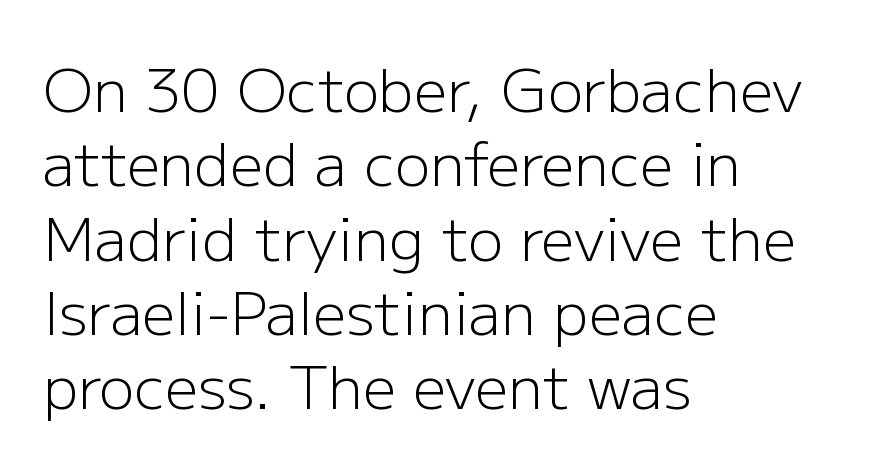
The image shows 59 px light sans-serif type, upright; set left-aligned, normal line spacing (1.26x), normal letter spacing, not underlined; low stroke contrast and a medium x-height.
